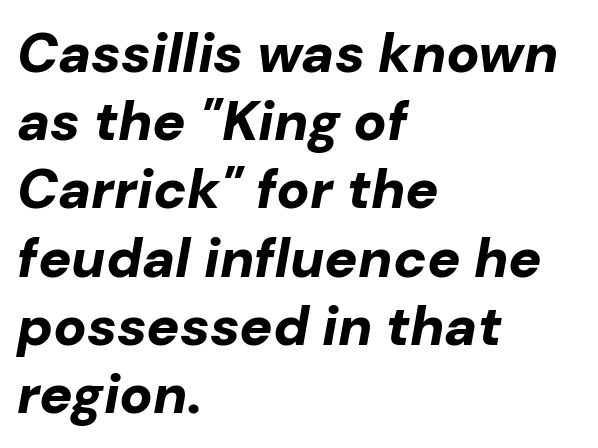
Q: Is the text bold? A: Yes.
Q: Is the text italic (slanted)? A: Yes, it leans right by about 10 degrees.
Q: Is the text underlined? A: No.
Q: How is the paragraph aligned? A: Left-aligned.
Q: Is the spacing between letters normal or unusually wide? A: Normal.
Q: Width (condensed, normal, or wide)? A: Normal.
Q: Stroke contrast? A: Low.
Q: x-height? A: Medium.
Q: Monospaced? A: No.
